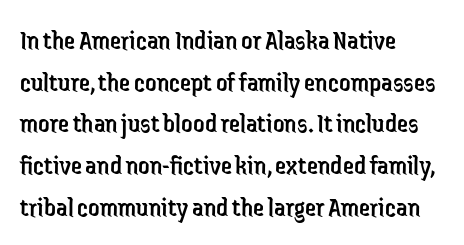
The image shows 28 px regular-weight, condensed sans-serif type, upright; set left-aligned, normal line spacing (1.49x), normal letter spacing, not underlined; low stroke contrast and a medium x-height.
